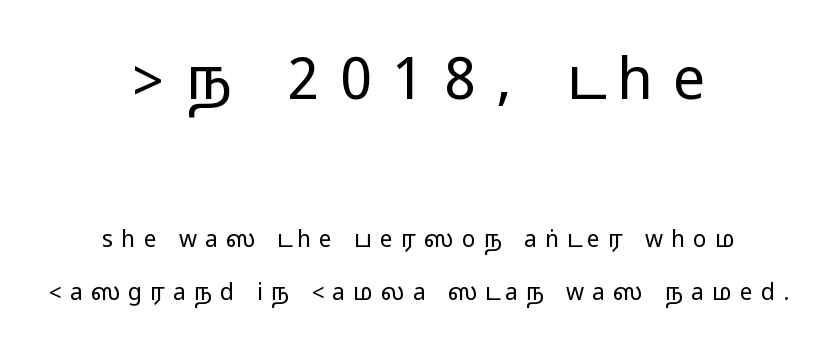
{"serif": "no", "italic": "no", "width": "wide", "stroke_contrast": "medium", "monospaced": "no", "underline": "no", "align": "center", "line_spacing": "loose", "line_spacing_ratio": 2.3, "letter_spacing": "wide", "letter_spacing_em": 0.35, "larger_block": "first", "size_ratio": 2.52, "glyph_px": 58}
